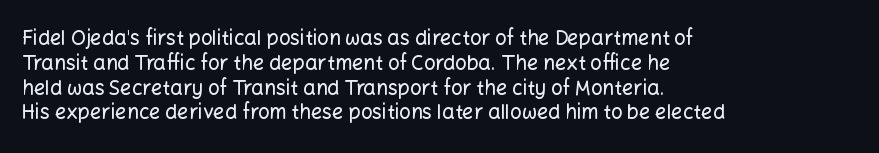
Q: Is the text italic (slanted)? A: No, it is upright.
Q: Is the text underlined? A: No.
Q: How is the paragraph aligned? A: Left-aligned.
Q: Is the spacing between letters normal or unusually wide? A: Normal.
